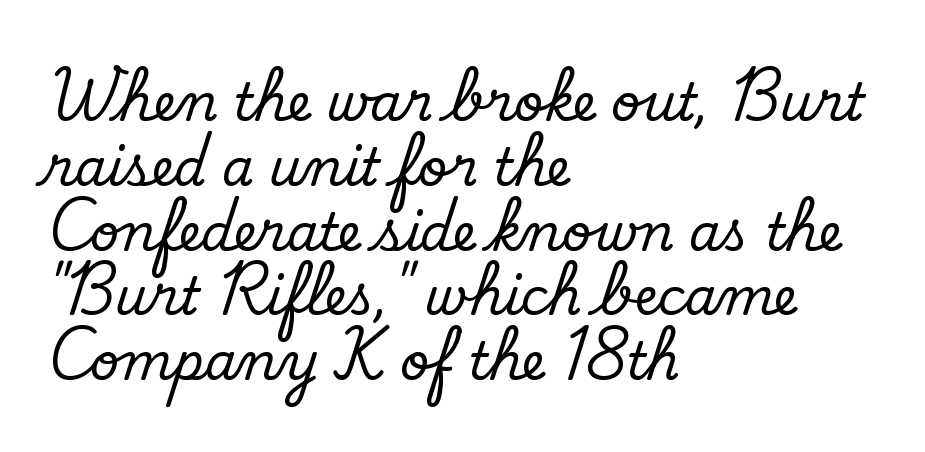
Q: Is the text bold? A: No.
Q: Is the typeface a serif or a sans-serif typeface? A: Sans-serif.
Q: Is the text underlined? A: No.
Q: How is the paragraph aligned? A: Left-aligned.
Q: Is the spacing between letters normal or unusually wide? A: Normal.
Q: Is the spacing between lines tight, normal or loose? A: Normal.
Q: Width (condensed, normal, or wide)? A: Normal.
Q: Stroke contrast? A: Low.
Q: x-height? A: Small.
Q: Monospaced? A: No.
